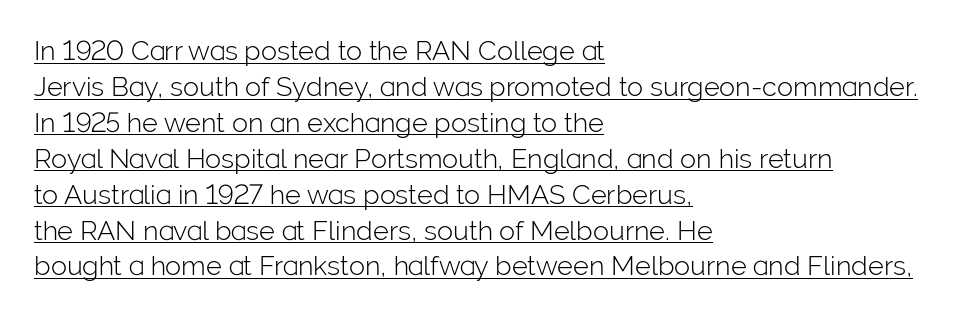
Q: Is the text bold? A: No.
Q: Is the text italic (slanted)? A: No, it is upright.
Q: Is the text underlined? A: Yes.
Q: How is the paragraph aligned? A: Left-aligned.
Q: Is the spacing between letters normal or unusually wide? A: Normal.
Q: Is the spacing between lines tight, normal or loose? A: Normal.
